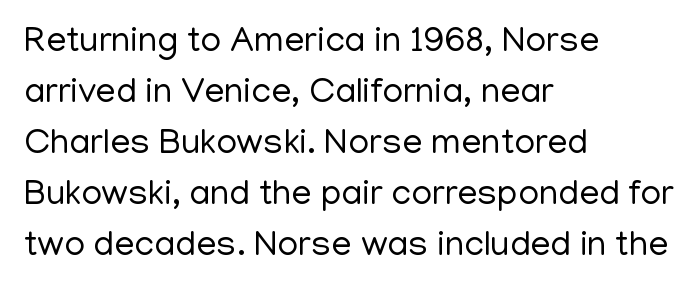
The image shows 36 px regular-weight sans-serif type, upright; set left-aligned, normal line spacing (1.42x), normal letter spacing, not underlined; low stroke contrast and a medium x-height.
